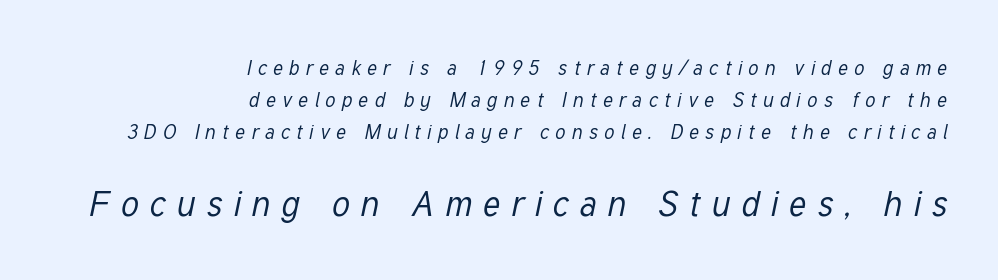
{"italic": "yes", "lean": "right", "slant_degrees": 12, "bold": "no", "weight": "regular", "width": "condensed", "stroke_contrast": "low", "x_height": "medium", "monospaced": "no", "underline": "no", "align": "right", "line_spacing": "normal", "line_spacing_ratio": 1.6, "letter_spacing": "wide", "letter_spacing_em": 0.32, "larger_block": "second", "size_ratio": 1.75, "glyph_px": 35}
